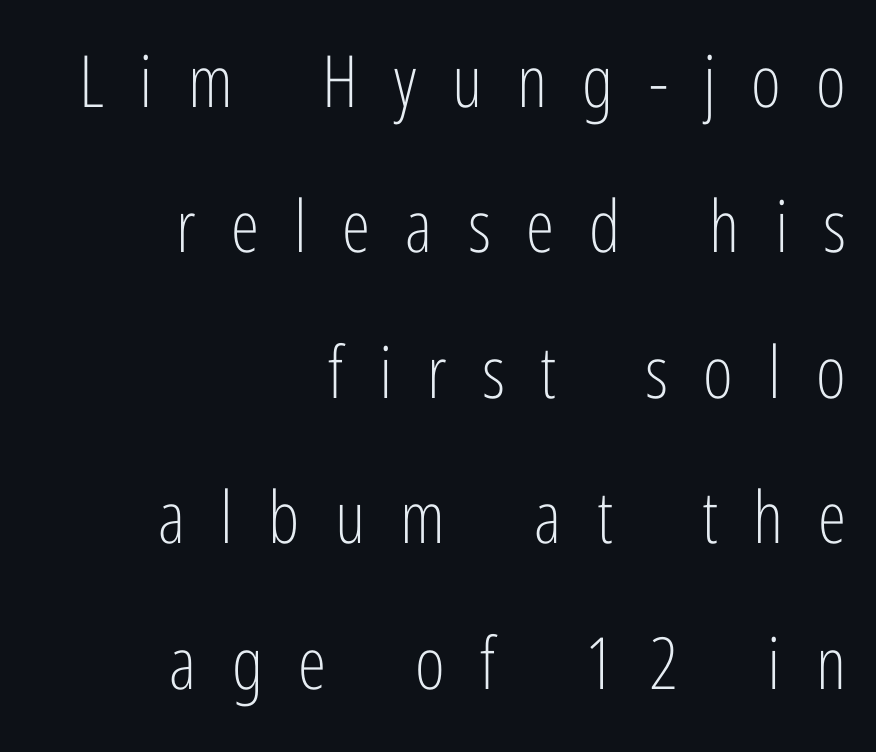
The image shows 72 px light, condensed sans-serif type, upright; set right-aligned, loose line spacing (2.02x), unusually wide letter spacing (+0.49 em), not underlined; low stroke contrast and a medium x-height.
